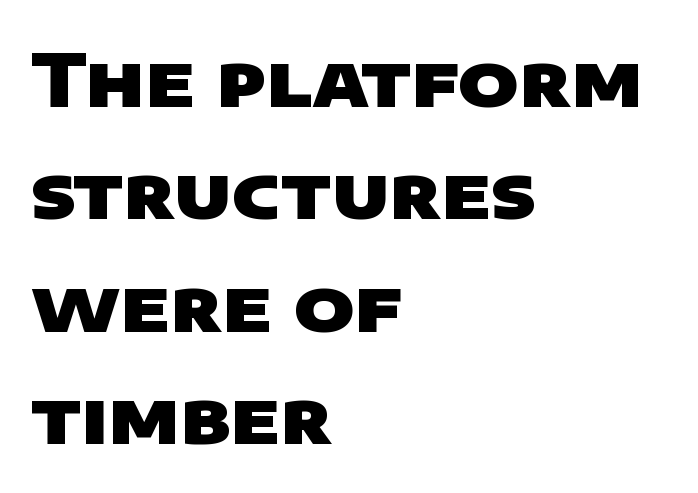
A sans-serif font was chosen for this passage. The line texture is even and compact thanks to regular tracking. As a designer I'd log this as weight 700, bold. Every row of glyphs begins at an identical x-position on the left. A typesetter would call this proportional, since set widths differ per character.
